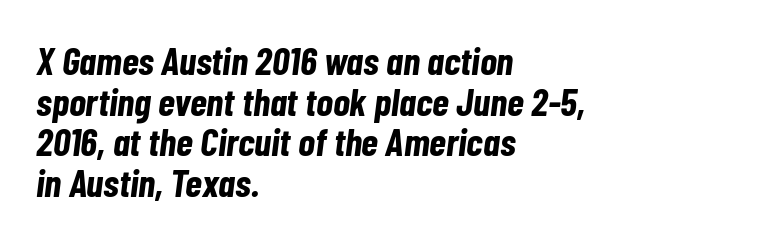
The image shows 39 px bold, condensed type, italic (leaning right); set left-aligned, tight line spacing (1.04x), normal letter spacing, not underlined; low stroke contrast and a medium x-height.
